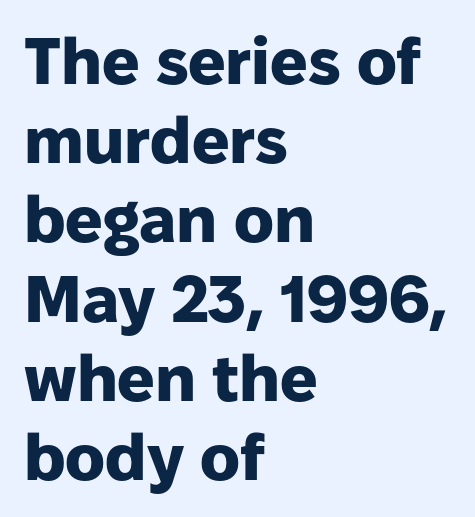
Q: Is the text bold? A: Yes.
Q: Is the text italic (slanted)? A: No, it is upright.
Q: Is the typeface a serif or a sans-serif typeface? A: Sans-serif.
Q: Is the text underlined? A: No.
Q: How is the paragraph aligned? A: Left-aligned.
Q: Is the spacing between letters normal or unusually wide? A: Normal.
Q: Width (condensed, normal, or wide)? A: Normal.
Q: Stroke contrast? A: Low.
Q: x-height? A: Medium.
Q: Monospaced? A: No.
